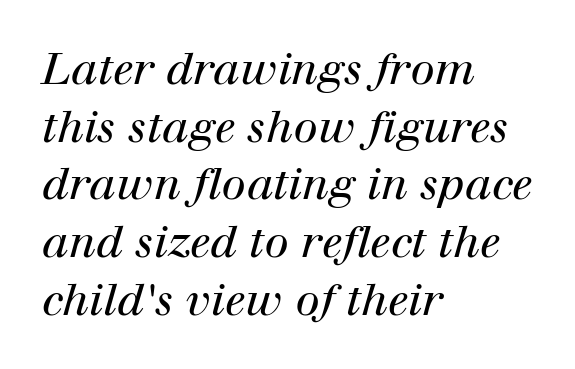
Unmarked baselines from the first word to the last. One glance says typical: line gaps are just what's usual. This is serif lettering, the kind often seen in printed books. Is this a fixed-width face? No — the glyphs have proportional, varying widths. Every character sits at an angle, as italics do. The letterforms sit shoulder to shoulder at normal distance.
